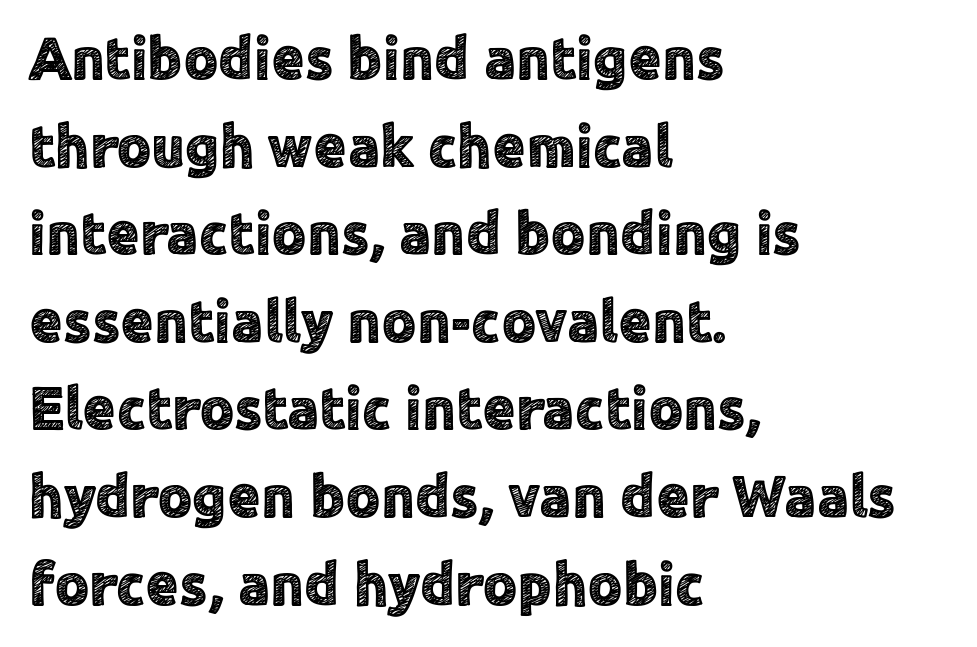
The compositor pushed each line to the left boundary. Note: no serifs on the glyphs. Each row of text sits above clean, open space. Unlike italic type, these characters show no tilt at all. Tracking value appears to be zero — textbook default spacing.
